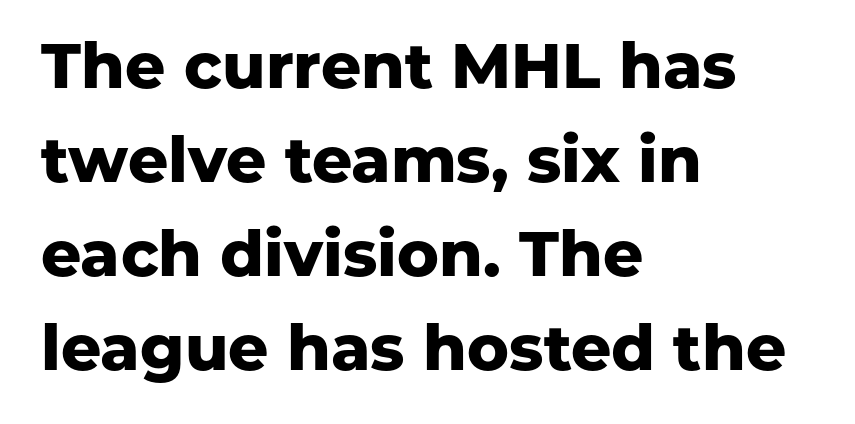
The image shows 63 px heavy sans-serif type, upright; set left-aligned, normal line spacing (1.49x), normal letter spacing, not underlined; low stroke contrast and a medium x-height.
